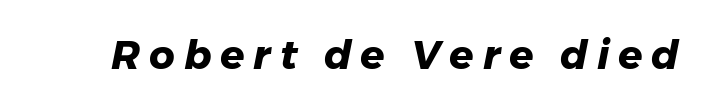
The image shows 40 px heavy type, italic (leaning right); set unusually wide letter spacing (+0.22 em), not underlined; low stroke contrast and a medium x-height.
